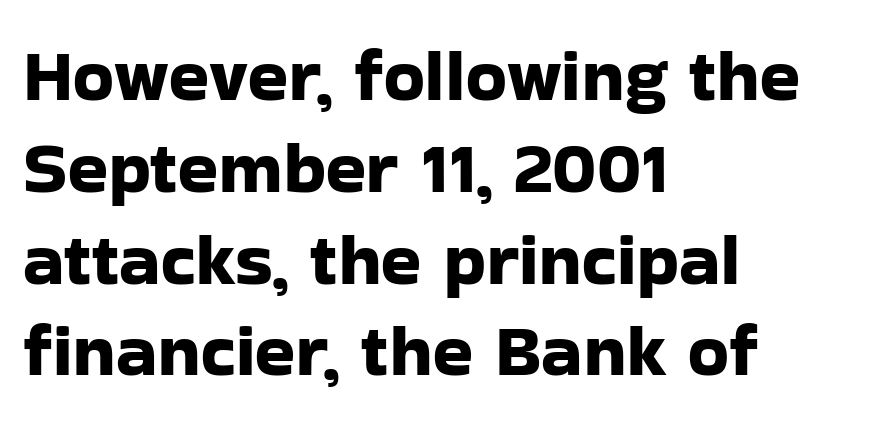
The image shows 74 px sans-serif type, upright; set left-aligned, line spacing 1.24x, normal letter spacing, not underlined; low stroke contrast and a medium x-height.
